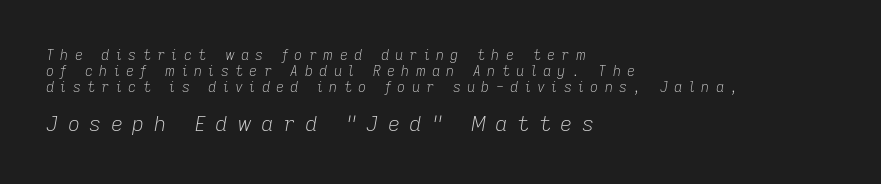
Q: Is the text bold? A: No.
Q: Is the text italic (slanted)? A: Yes, it leans right by about 9 degrees.
Q: Is the text underlined? A: No.
Q: How is the paragraph aligned? A: Left-aligned.
Q: Is the spacing between letters normal or unusually wide? A: Unusually wide.
Q: Is the spacing between lines tight, normal or loose? A: Tight.
Q: Which block of text is set in a larger size, the first (top) or the second (bottom)? A: The second (bottom) one.
